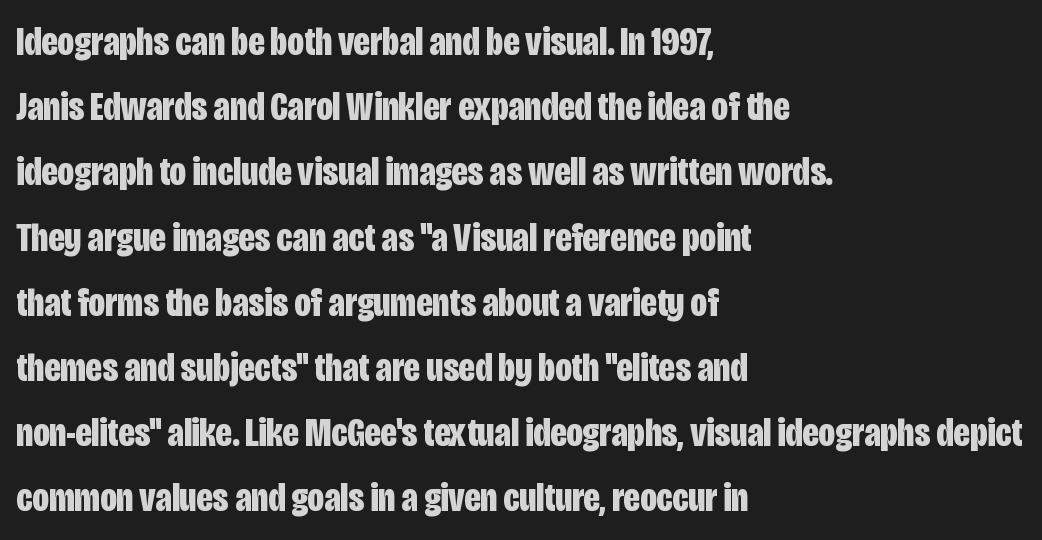
{"serif": "no", "italic": "no", "bold": "yes", "weight": "bold", "width": "condensed", "stroke_contrast": "low", "x_height": "large", "monospaced": "no", "underline": "no", "align": "left", "line_spacing": "normal", "line_spacing_ratio": 1.59, "letter_spacing": "normal", "letter_spacing_em": 0.0, "glyph_px": 41}
